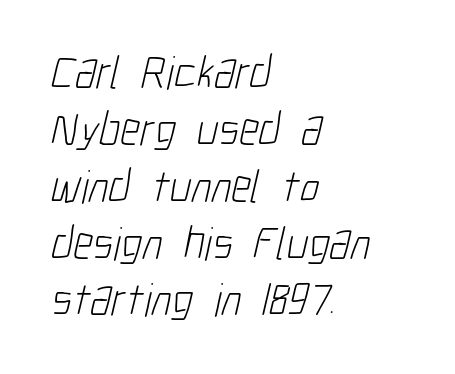
{"serif": "no", "bold": "no", "weight": "light", "width": "condensed", "stroke_contrast": "low", "x_height": "medium", "monospaced": "no", "underline": "no", "align": "left", "line_spacing_ratio": 1.21, "letter_spacing": "normal", "letter_spacing_em": 0.0, "glyph_px": 47}
